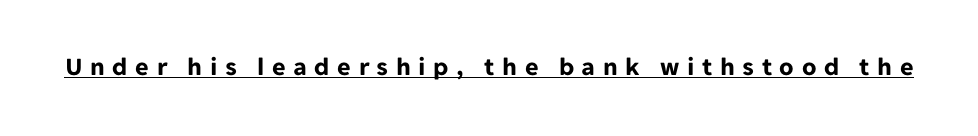
The image shows 26 px bold type, upright; set unusually wide letter spacing (+0.29 em), underlined.
